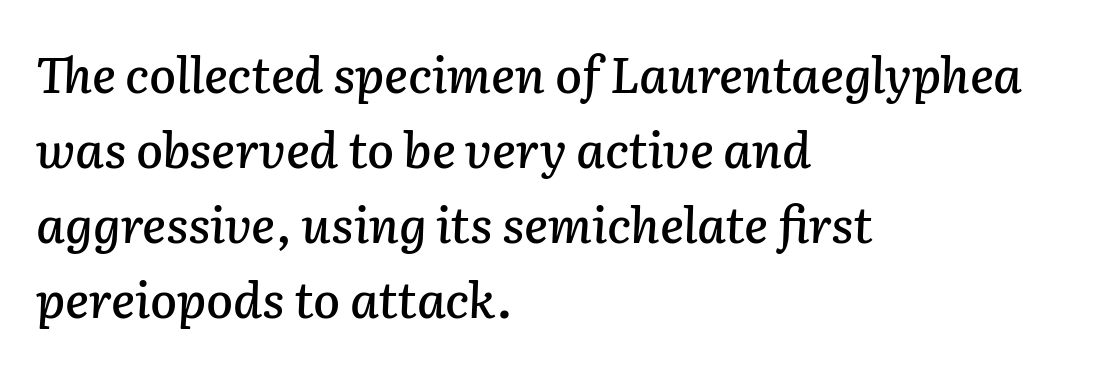
Each letter keeps its own natural width here, so spacing adapts to shape. Italic? Definitely — the glyphs are oblique. These lines stack with their left ends in a neat column. Nothing unusual about the tracking: characters are spaced as the font intends. Normally led — the rows are evenly, conventionally spaced. The foot of each line stays bare and open.
